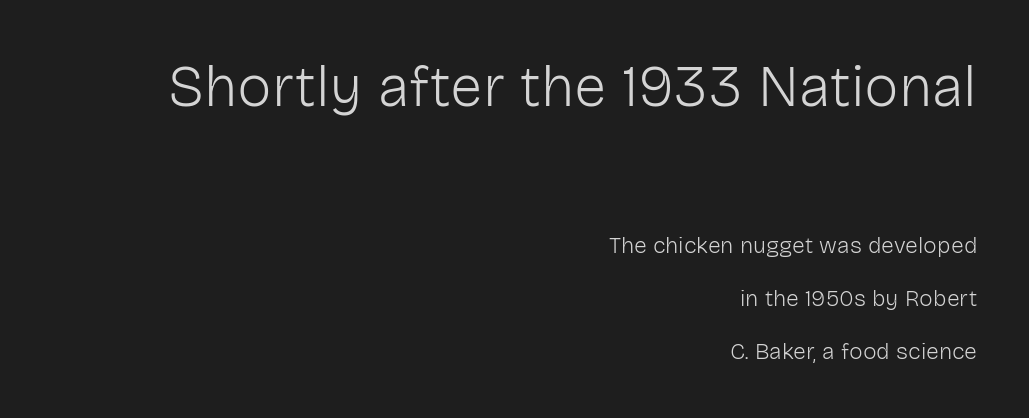
{"serif": "no", "italic": "no", "bold": "no", "weight": "light", "width": "normal", "stroke_contrast": "low", "x_height": "medium", "monospaced": "no", "underline": "no", "align": "right", "line_spacing": "loose", "line_spacing_ratio": 2.29, "letter_spacing": "normal", "letter_spacing_em": 0.0, "larger_block": "first", "size_ratio": 2.52, "glyph_px": 58}
